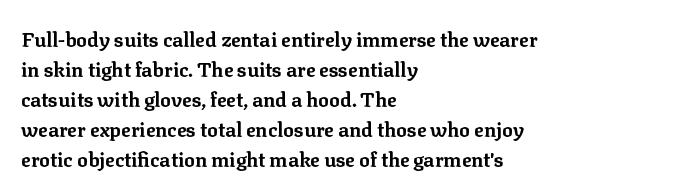
Alignment: flush left. Tall strokes in this sample are plumb rather than angled. Successive baselines arrive at the customary interval. The rendering uses a bold face; every stroke is thick and dark. The specimen omits any rule beneath the text block's lines. Short note: letters normally spaced.
